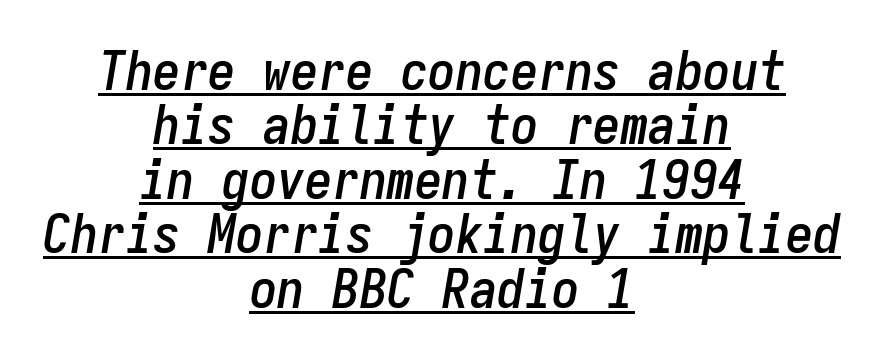
{"italic": "yes", "lean": "right", "slant_degrees": 9, "width": "condensed", "stroke_contrast": "low", "x_height": "medium", "monospaced": "yes", "underline": "yes", "align": "center", "line_spacing": "tight", "line_spacing_ratio": 0.99, "letter_spacing": "normal", "letter_spacing_em": 0.0, "glyph_px": 55}
